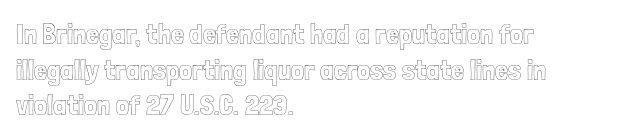
The image shows 29 px condensed type, upright; set left-aligned, line spacing 1.23x, normal letter spacing, not underlined; a medium x-height.
